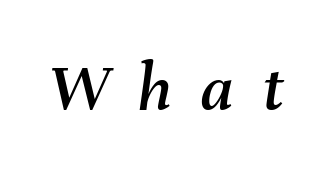
{"italic": "yes", "lean": "right", "slant_degrees": 8, "width": "normal", "stroke_contrast": "medium", "x_height": "medium", "monospaced": "no", "underline": "no", "letter_spacing": "wide", "letter_spacing_em": 0.42, "glyph_px": 68}
